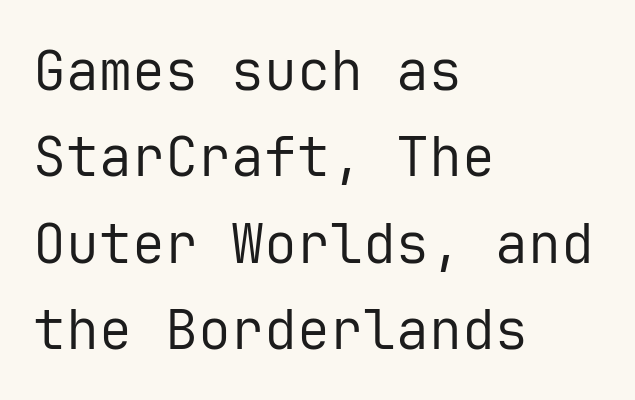
{"serif": "no", "italic": "no", "bold": "no", "weight": "regular", "width": "normal", "stroke_contrast": "low", "x_height": "medium", "monospaced": "yes", "underline": "no", "align": "left", "line_spacing": "normal", "line_spacing_ratio": 1.57, "letter_spacing": "normal", "letter_spacing_em": 0.0, "glyph_px": 55}
